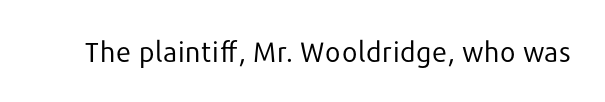
The image shows 28 px regular-weight sans-serif type, upright; set normal letter spacing, not underlined; low stroke contrast and a medium x-height.
